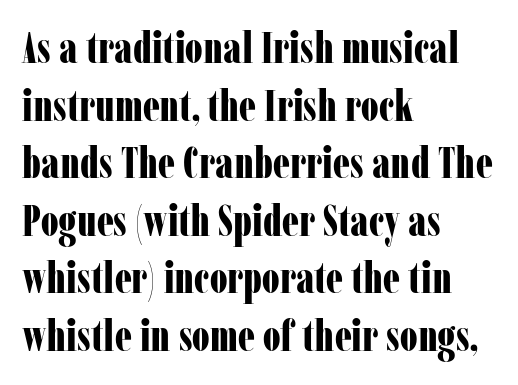
Notice how thick the strokes are: this is what a full bold looks like. In terms of posture, this sample is upright. Beneath every word, the page is bare. Line spacing here is normal. Is this a fixed-width face? No — the glyphs have proportional, varying widths.
